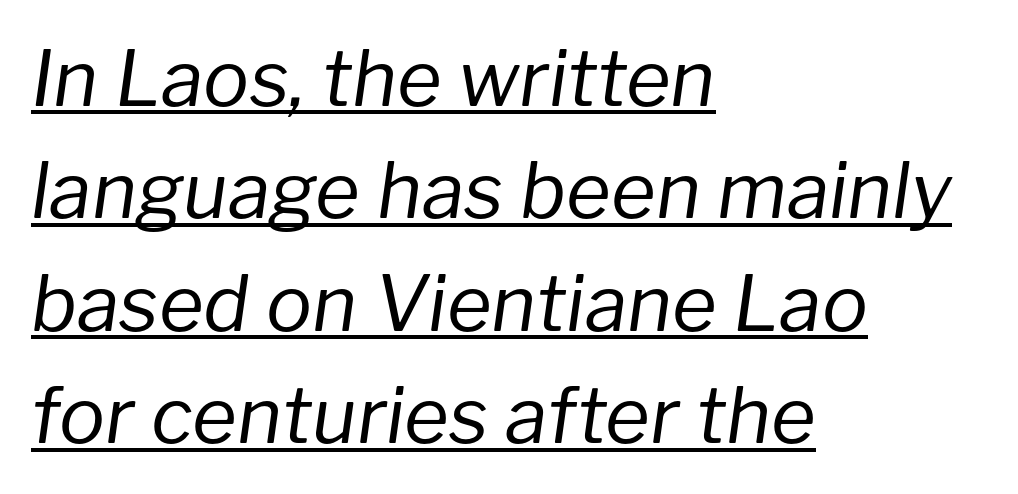
The image shows 77 px regular-weight type, italic (leaning right); set left-aligned, normal line spacing (1.46x), normal letter spacing, underlined; low stroke contrast and a medium x-height.
